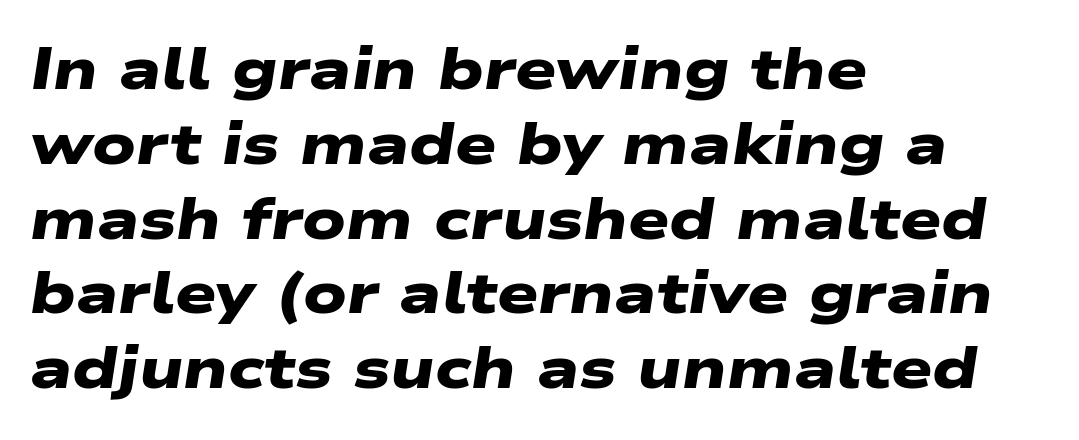
{"serif": "no", "bold": "yes", "weight": "heavy", "width": "wide", "stroke_contrast": "low", "x_height": "medium", "monospaced": "no", "underline": "no", "align": "left", "line_spacing": "normal", "line_spacing_ratio": 1.29, "letter_spacing": "normal", "letter_spacing_em": 0.0, "glyph_px": 58}
